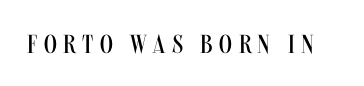
Compared with a typical body face, this is equally light or lighter still. Lines of text with bare space underneath. In terms of letterspacing, this is a distinctly airy, spread setting. This is the regular roman posture of the typeface.
